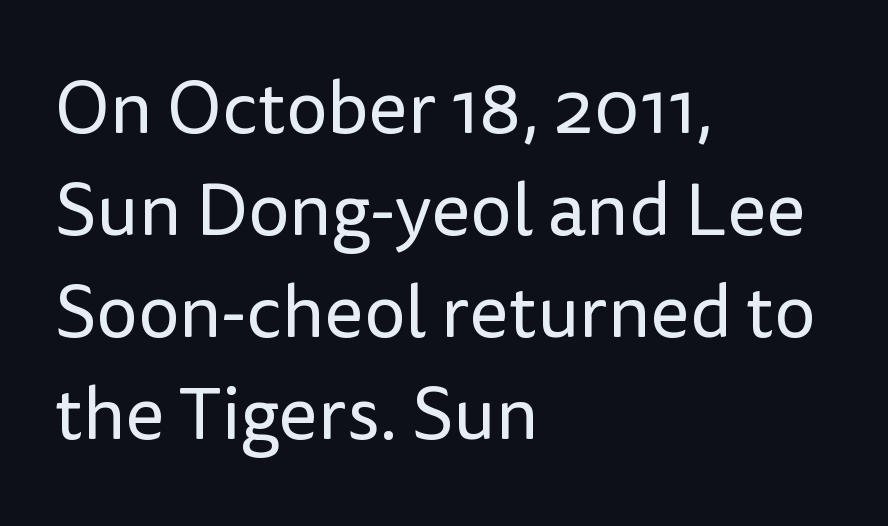
Q: Is the text bold? A: No.
Q: Is the text italic (slanted)? A: No, it is upright.
Q: Is the typeface a serif or a sans-serif typeface? A: Sans-serif.
Q: Is the text underlined? A: No.
Q: How is the paragraph aligned? A: Left-aligned.
Q: Is the spacing between letters normal or unusually wide? A: Normal.
Q: Is the spacing between lines tight, normal or loose? A: Normal.
Q: Width (condensed, normal, or wide)? A: Normal.
Q: Stroke contrast? A: Low.
Q: x-height? A: Medium.
Q: Monospaced? A: No.
